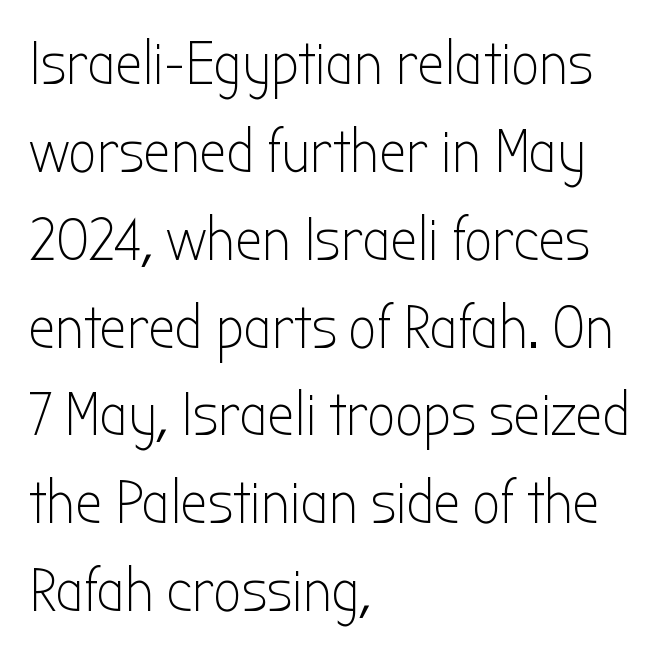
{"serif": "no", "italic": "no", "bold": "no", "weight": "light", "width": "condensed", "stroke_contrast": "low", "x_height": "medium", "monospaced": "no", "underline": "no", "align": "left", "line_spacing": "normal", "line_spacing_ratio": 1.44, "letter_spacing": "normal", "letter_spacing_em": 0.0, "glyph_px": 61}
